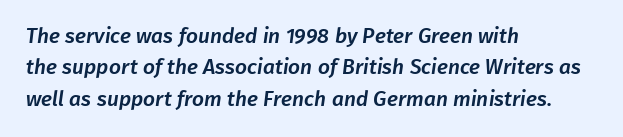
Q: Is the text underlined? A: No.
Q: How is the paragraph aligned? A: Left-aligned.
Q: Is the spacing between letters normal or unusually wide? A: Normal.
Q: Is the spacing between lines tight, normal or loose? A: Normal.
